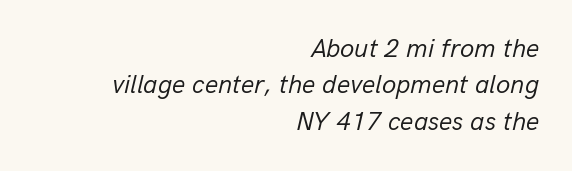
Q: Is the text bold? A: No.
Q: Is the text italic (slanted)? A: Yes, it leans right by about 13 degrees.
Q: Is the text underlined? A: No.
Q: How is the paragraph aligned? A: Right-aligned.
Q: Is the spacing between letters normal or unusually wide? A: Normal.
Q: Is the spacing between lines tight, normal or loose? A: Normal.
